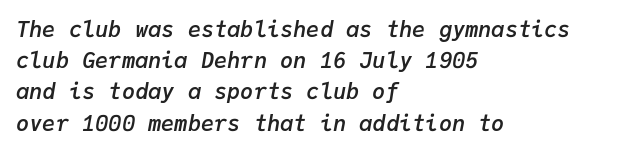
{"italic": "yes", "lean": "right", "slant_degrees": 9, "bold": "semi", "underline": "no", "align": "left", "line_spacing": "normal", "line_spacing_ratio": 1.42, "letter_spacing": "normal", "letter_spacing_em": 0.0, "glyph_px": 22}
